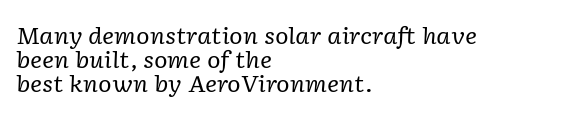
{"italic": "yes", "lean": "right", "slant_degrees": 2, "bold": "no", "underline": "no", "align": "left", "line_spacing": "tight", "line_spacing_ratio": 1.05, "letter_spacing": "normal", "letter_spacing_em": 0.0, "glyph_px": 23}
